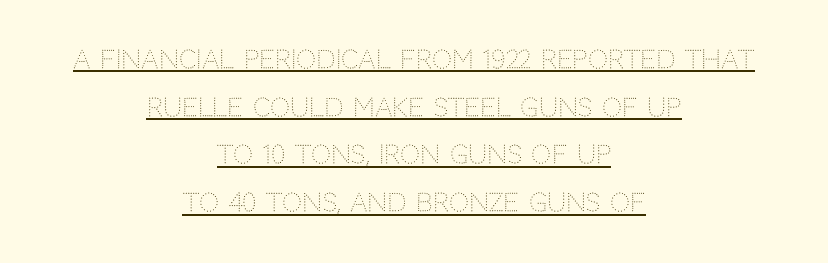
{"italic": "no", "bold": "no", "underline": "yes", "align": "center", "line_spacing": "loose", "line_spacing_ratio": 1.91, "letter_spacing": "normal", "letter_spacing_em": 0.0, "glyph_px": 25}
